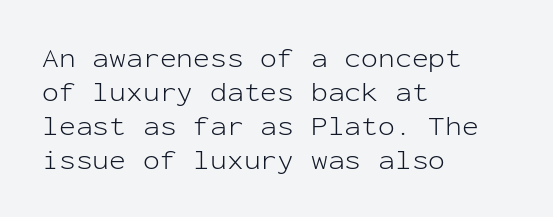
Q: Is the text bold? A: No.
Q: Is the text italic (slanted)? A: No, it is upright.
Q: Is the typeface a serif or a sans-serif typeface? A: Sans-serif.
Q: Is the text underlined? A: No.
Q: How is the paragraph aligned? A: Left-aligned.
Q: Is the spacing between letters normal or unusually wide? A: Normal.
Q: Width (condensed, normal, or wide)? A: Normal.
Q: Stroke contrast? A: Low.
Q: x-height? A: Medium.
Q: Monospaced? A: Yes.
